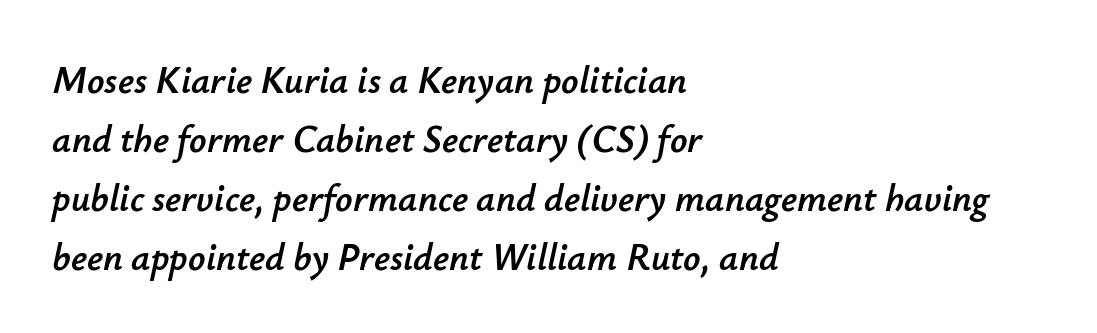
The image shows 38 px text type, italic (leaning right); set left-aligned, normal line spacing (1.55x), normal letter spacing, not underlined; low stroke contrast and a small x-height.
